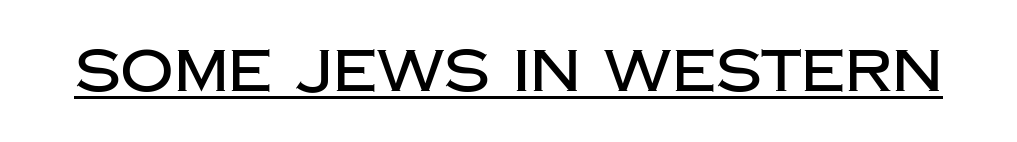
A roman cut, with each character standing at attention. Look at the bottom of the vertical strokes: they stop flat, with no serifs. Is the letter spacing exaggerated? No — it looks like the ordinary default. This sample has the flowing, uneven cadence of proportional lettering.
